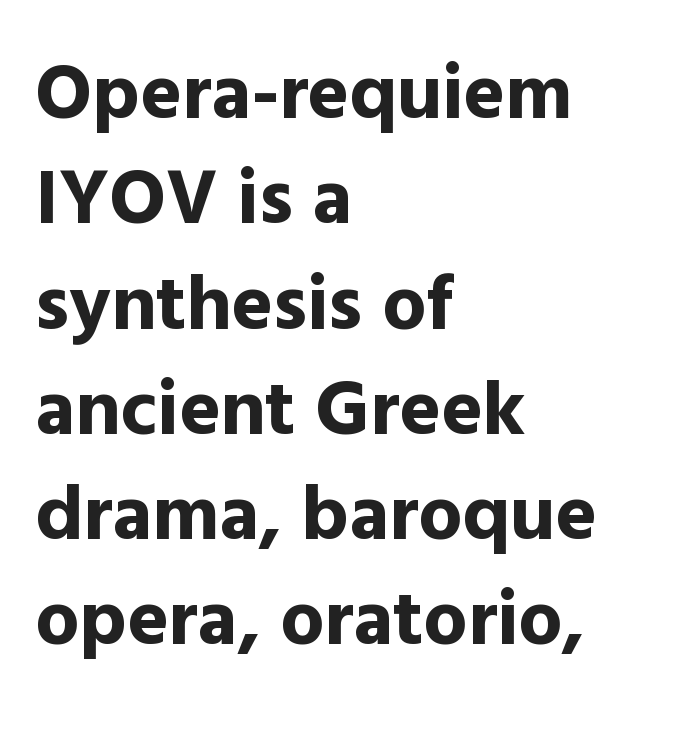
Set as a true bold cut, around the 700 mark. The gap between lines stays unmarked. This is sans-serif lettering, the kind often seen on screens and signage. The letters advance in unequal steps, a hallmark of proportional type. Every character sits straight up, as roman type does. Students, note that the glyphs here touch the page at normal intervals.
